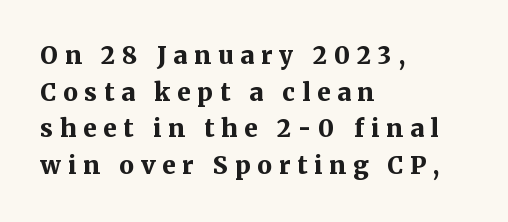
Q: Is the text bold? A: Yes.
Q: Is the text italic (slanted)? A: No, it is upright.
Q: Is the text underlined? A: No.
Q: How is the paragraph aligned? A: Left-aligned.
Q: Is the spacing between letters normal or unusually wide? A: Unusually wide.
Q: Is the spacing between lines tight, normal or loose? A: Normal.
